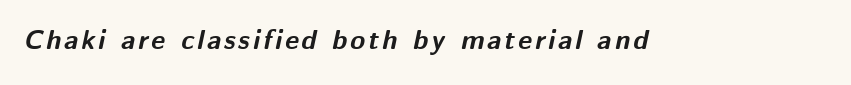
The image shows 27 px bold type, italic (leaning right); set not underlined.
